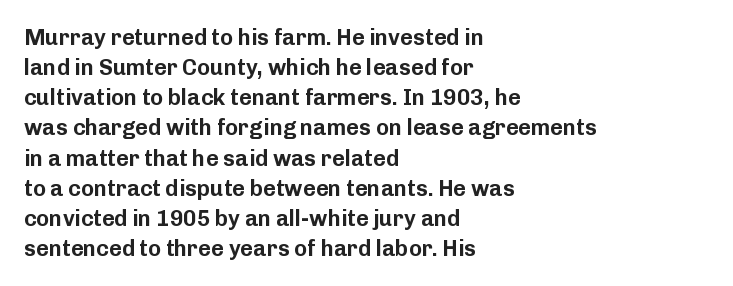
Q: Is the text italic (slanted)? A: No, it is upright.
Q: Is the text underlined? A: No.
Q: How is the paragraph aligned? A: Left-aligned.
Q: Is the spacing between letters normal or unusually wide? A: Normal.
Q: Is the spacing between lines tight, normal or loose? A: Normal.
